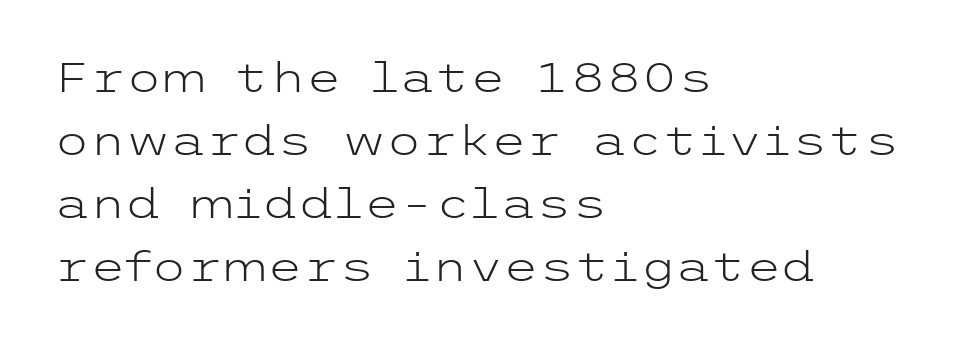
Clear beneath every line of the passage. Each new line begins a customary step beneath the previous one. Standard letterfit; no display-style spreading of the glyphs. Bold? No — there's no thickening of the strokes.
